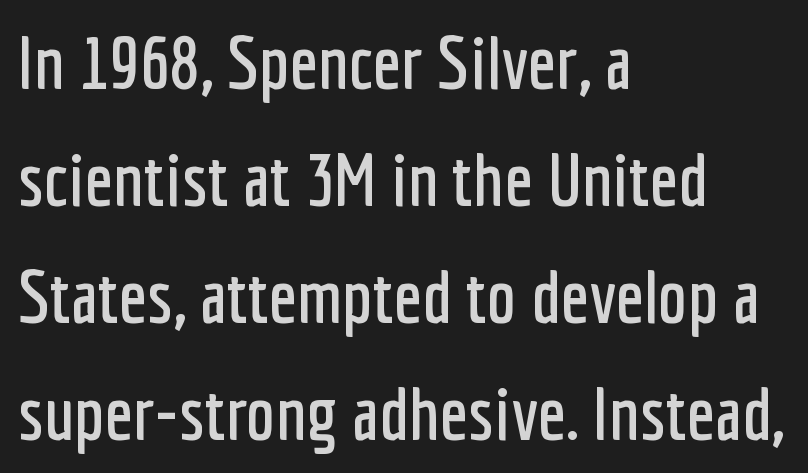
Quick note: not italic, upright. Bare-footed words on every line. Students, note that the glyphs here touch the page at normal intervals. The rendering shows plain stroke endings on the letterforms — a sans-serif design.
